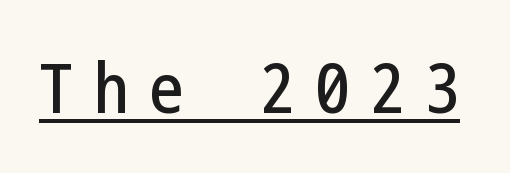
Q: Is the text italic (slanted)? A: No, it is upright.
Q: Is the typeface a serif or a sans-serif typeface? A: Sans-serif.
Q: Is the text underlined? A: Yes.
Q: Is the spacing between letters normal or unusually wide? A: Unusually wide.
Q: Width (condensed, normal, or wide)? A: Condensed.
Q: Stroke contrast? A: Low.
Q: x-height? A: Medium.
